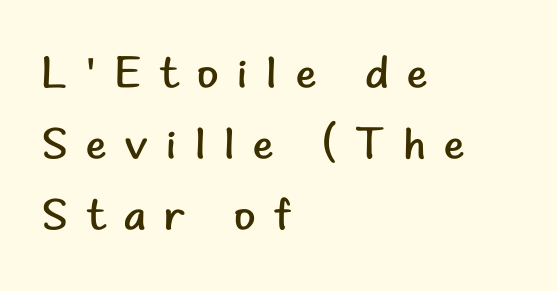
{"serif": "no", "italic": "no", "bold": "no", "weight": "regular", "width": "normal", "stroke_contrast": "low", "x_height": "small", "monospaced": "no", "underline": "no", "align": "left", "line_spacing": "normal", "line_spacing_ratio": 1.61, "letter_spacing": "wide", "letter_spacing_em": 0.42, "glyph_px": 44}
